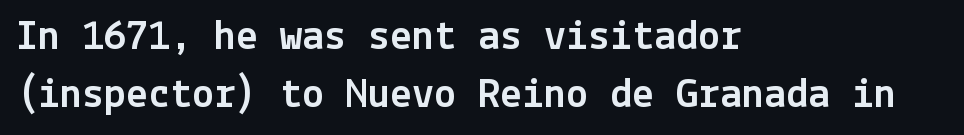
The passage shown is typeset with a sans-serif family. When letters stand straight like this, we call the style roman or upright. The ragged edge is on the right, which tells us the setting is flush left. The letterforms sit shoulder to shoulder at normal distance. Regarding leading, the lines here are spaced in the standard way.
